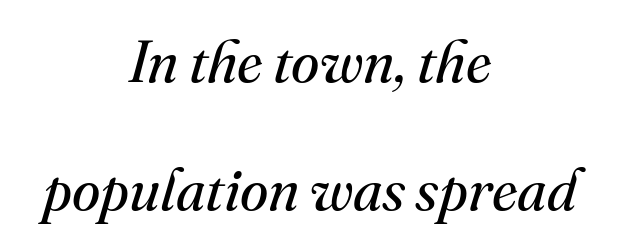
Q: Is the text bold? A: No.
Q: Is the text italic (slanted)? A: Yes, it leans right by about 16 degrees.
Q: Is the typeface a serif or a sans-serif typeface? A: Serif.
Q: Is the text underlined? A: No.
Q: How is the paragraph aligned? A: Centered.
Q: Is the spacing between letters normal or unusually wide? A: Normal.
Q: Is the spacing between lines tight, normal or loose? A: Loose.
Q: Width (condensed, normal, or wide)? A: Normal.
Q: Stroke contrast? A: Medium.
Q: x-height? A: Small.
Q: Monospaced? A: No.
